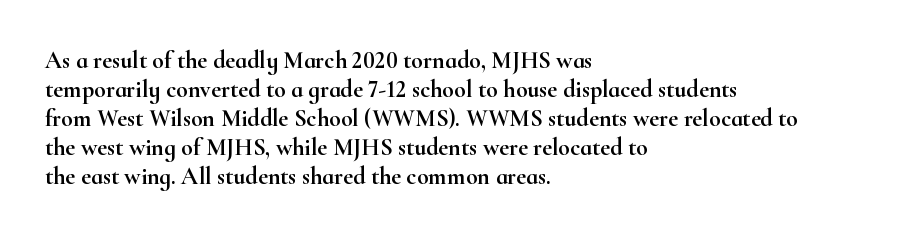
{"italic": "no", "underline": "no", "align": "left", "line_spacing_ratio": 1.21, "letter_spacing": "normal", "letter_spacing_em": 0.0, "glyph_px": 24}
